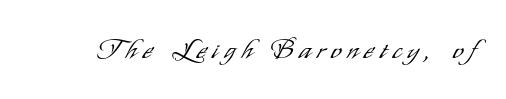
Letter spacing: wide. Is the type heavy? It reads as light-to-regular instead. Clear beneath every line of the passage.
